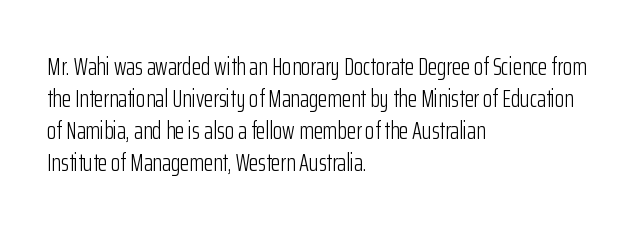
{"italic": "no", "bold": "no", "underline": "no", "align": "left", "line_spacing": "normal", "line_spacing_ratio": 1.33, "letter_spacing": "normal", "letter_spacing_em": 0.0, "glyph_px": 24}
